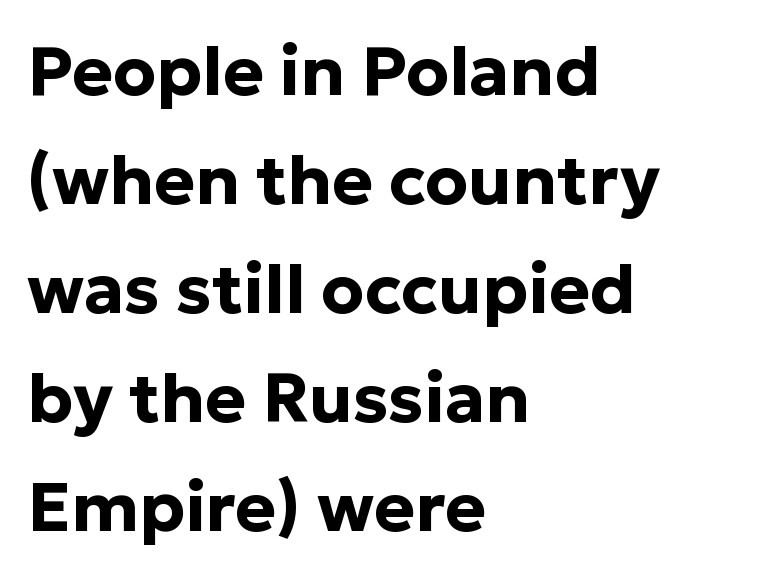
Regarding serifs, this sample does without them. The space beneath each line is pristine and unruled. What stands out about the letter spacing? Nothing — it is the standard amount. The typesetter chose a ragged-right arrangement here.
